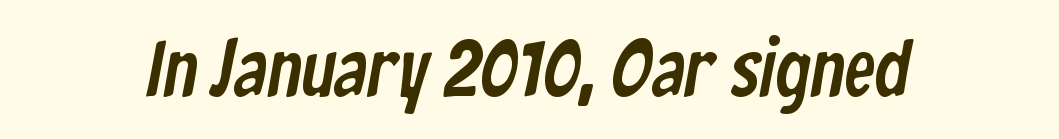
Q: Is the typeface a serif or a sans-serif typeface? A: Sans-serif.
Q: Is the text underlined? A: No.
Q: Is the spacing between letters normal or unusually wide? A: Normal.
Q: Width (condensed, normal, or wide)? A: Condensed.
Q: Stroke contrast? A: Low.
Q: x-height? A: Medium.
Q: Monospaced? A: No.
